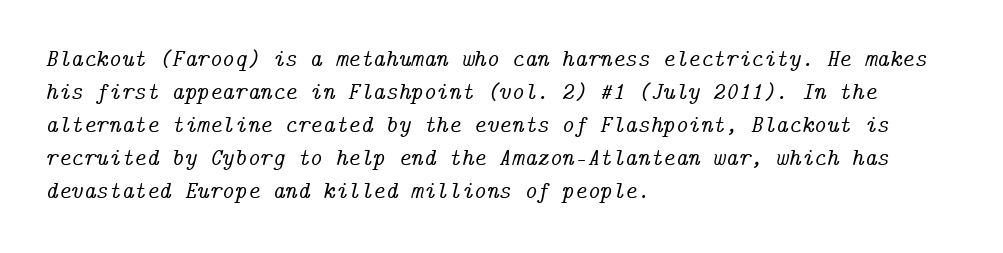
The lines are quadded left. Vertical spacing — default. The letters sit at their default tracking, neither squeezed nor spread. The strip under each line holds only bare page. The specimen reads as italic at a glance.
